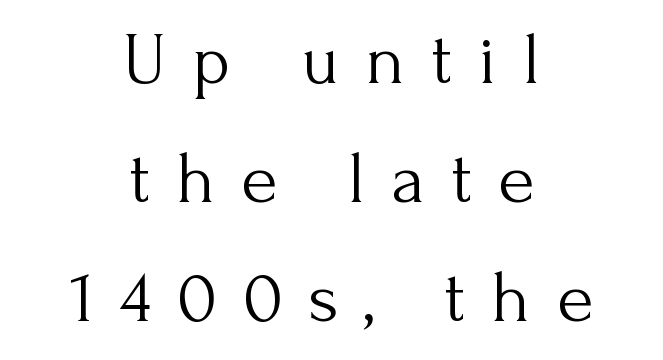
{"serif": "yes", "italic": "no", "bold": "no", "weight": "light", "width": "normal", "stroke_contrast": "medium", "x_height": "small", "monospaced": "no", "underline": "no", "align": "center", "line_spacing": "normal", "line_spacing_ratio": 1.61, "letter_spacing": "wide", "letter_spacing_em": 0.35, "glyph_px": 74}
